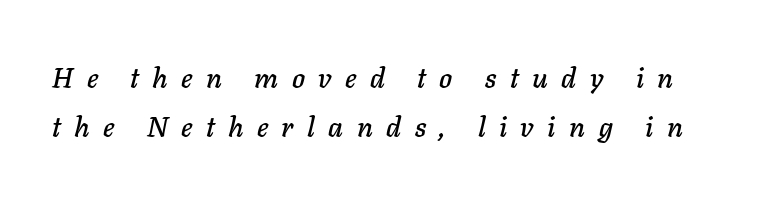
The words here are not underlined. Proportional: the letters do not fall into vertical columns. Observe the lean: these are italic letterforms. Substantial extra tracking has been applied to these lines.
